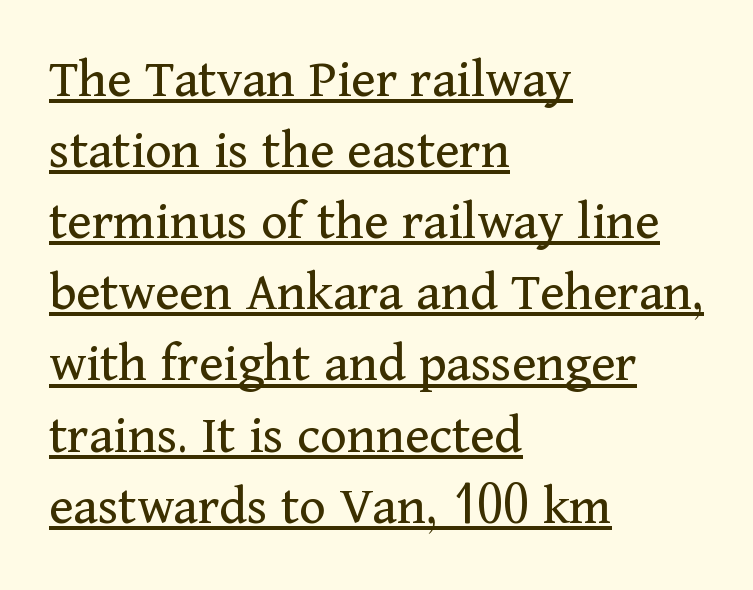
The image shows 56 px regular-weight serif type, upright; set left-aligned, normal line spacing (1.27x), normal letter spacing, underlined; medium stroke contrast and a medium x-height.
